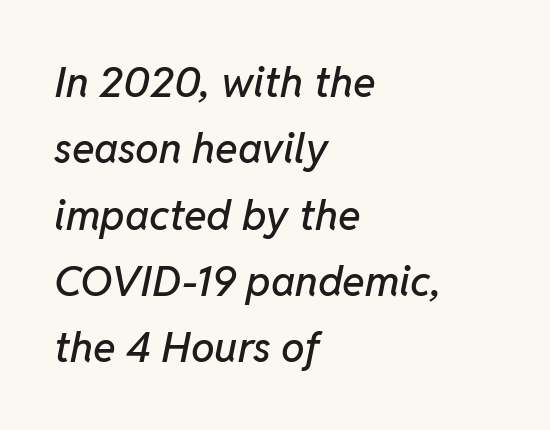
{"italic": "yes", "lean": "right", "slant_degrees": 11, "width": "normal", "stroke_contrast": "low", "x_height": "medium", "monospaced": "no", "underline": "no", "align": "left", "line_spacing": "normal", "line_spacing_ratio": 1.58, "letter_spacing": "normal", "letter_spacing_em": 0.0, "glyph_px": 42}
